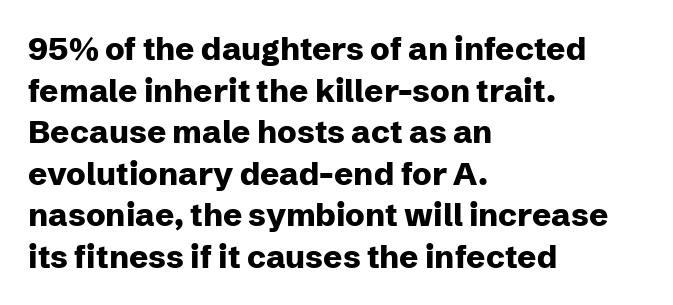
Q: Is the text bold? A: Yes.
Q: Is the text italic (slanted)? A: No, it is upright.
Q: Is the typeface a serif or a sans-serif typeface? A: Sans-serif.
Q: Is the text underlined? A: No.
Q: How is the paragraph aligned? A: Left-aligned.
Q: Is the spacing between letters normal or unusually wide? A: Normal.
Q: Is the spacing between lines tight, normal or loose? A: Normal.
Q: Width (condensed, normal, or wide)? A: Normal.
Q: Stroke contrast? A: Low.
Q: x-height? A: Medium.
Q: Monospaced? A: No.
